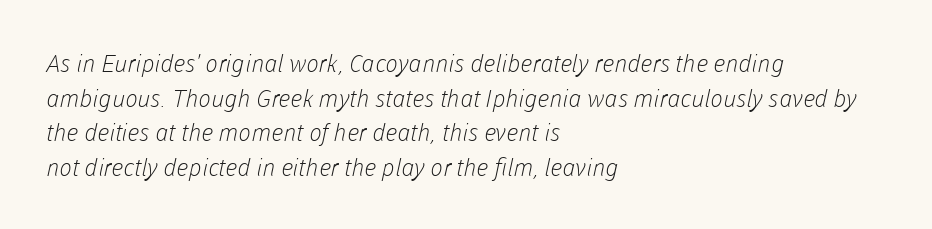
{"bold": "no", "underline": "no", "align": "left", "line_spacing": "normal", "line_spacing_ratio": 1.44, "letter_spacing": "normal", "letter_spacing_em": 0.0, "glyph_px": 24}
